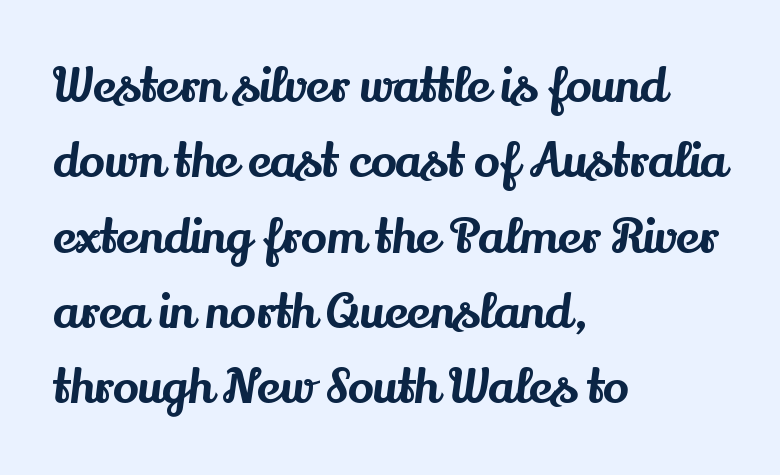
A classic flush-left, rag-right setting is used for this passage. Only glyphs here, with clear space below each row. These lines are rendered in a variable-pitch font. The letterforms sit shoulder to shoulder at normal distance. Letterform terminals end in serifs throughout the passage.
